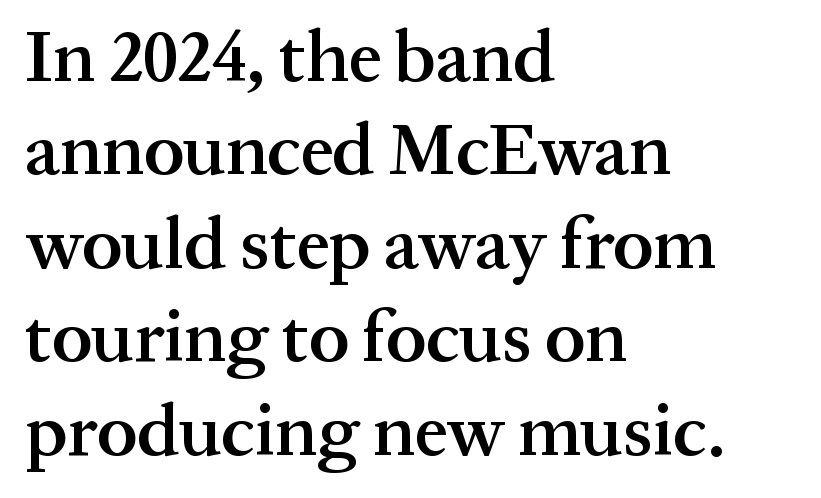
{"serif": "yes", "italic": "no", "bold": "semi", "weight": "semibold", "width": "normal", "stroke_contrast": "medium", "x_height": "medium", "monospaced": "no", "underline": "no", "align": "left", "line_spacing": "normal", "line_spacing_ratio": 1.28, "letter_spacing": "normal", "letter_spacing_em": 0.0, "glyph_px": 73}
